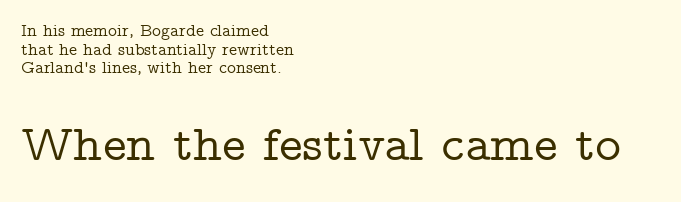
There is no visible air inserted between adjacent glyphs. The compositor pushed each line to the left boundary. Any mark beneath the type? The region is blank. Horizontal bands of white between lines are thin slivers. Here the designer chose a conventional face with non-uniform glyph widths.
